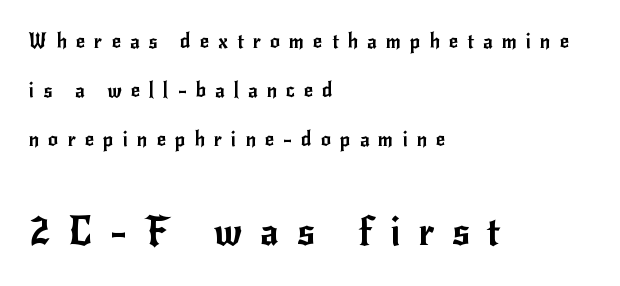
The image shows 39 px sans-serif type, upright; set left-aligned, loose line spacing (2.46x), unusually wide letter spacing (+0.45 em), not underlined; the second (bottom) block is 1.95x larger; low stroke contrast and a small x-height.
